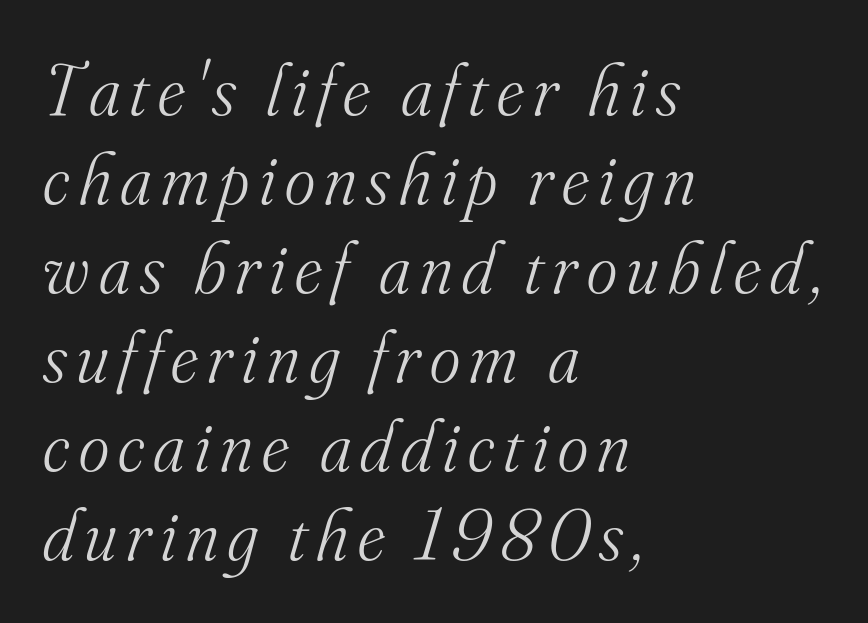
The image shows 73 px light serif type, italic (leaning right); set left-aligned, line spacing 1.22x, not underlined; medium stroke contrast and a small x-height.
